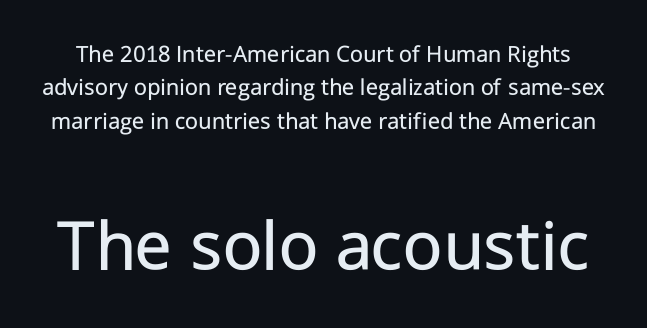
{"serif": "no", "italic": "no", "bold": "no", "weight": "regular", "width": "normal", "stroke_contrast": "low", "x_height": "medium", "monospaced": "no", "underline": "no", "line_spacing": "normal", "line_spacing_ratio": 1.34, "letter_spacing": "normal", "letter_spacing_em": 0.0, "larger_block": "second", "size_ratio": 3.04, "glyph_px": 76}
